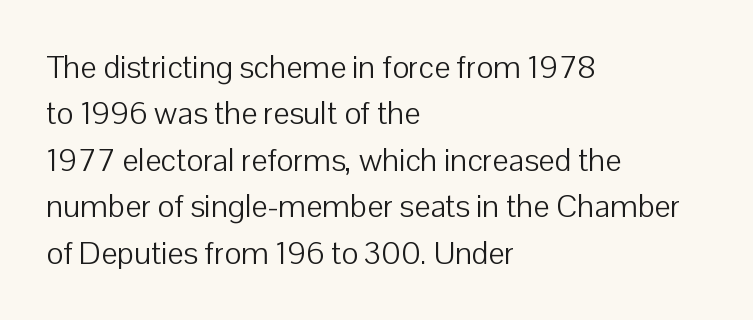
Q: Is the text bold? A: No.
Q: Is the text italic (slanted)? A: No, it is upright.
Q: Is the typeface a serif or a sans-serif typeface? A: Sans-serif.
Q: Is the text underlined? A: No.
Q: How is the paragraph aligned? A: Left-aligned.
Q: Is the spacing between letters normal or unusually wide? A: Normal.
Q: Is the spacing between lines tight, normal or loose? A: Normal.
Q: Width (condensed, normal, or wide)? A: Normal.
Q: Stroke contrast? A: Low.
Q: x-height? A: Medium.
Q: Monospaced? A: No.
